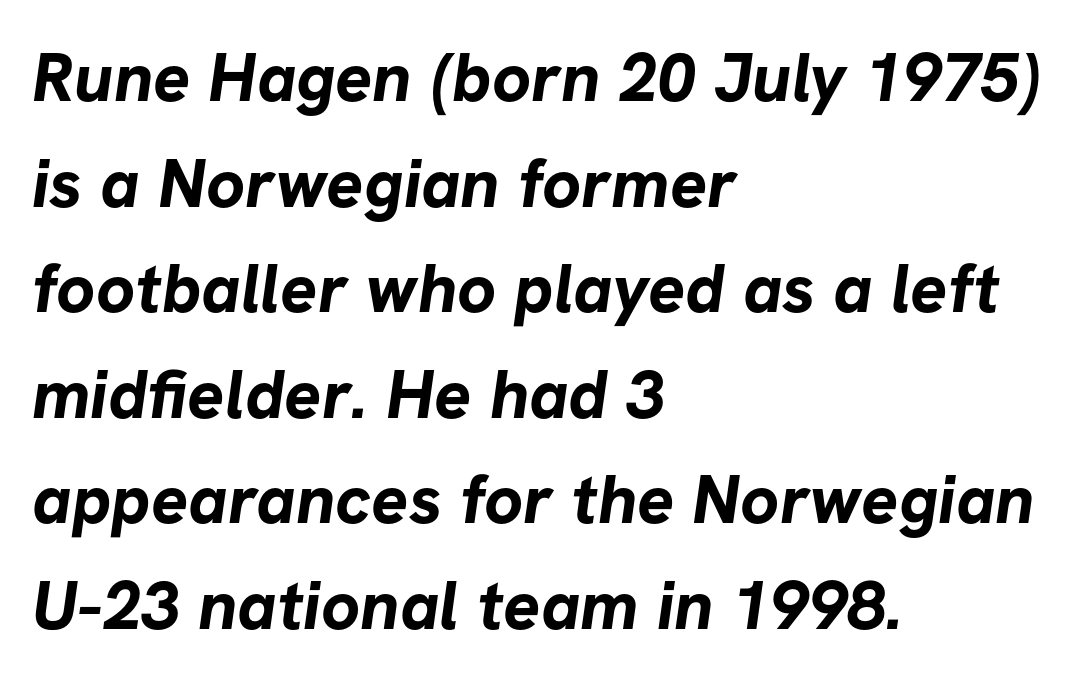
Q: Is the text bold? A: Yes.
Q: Is the typeface a serif or a sans-serif typeface? A: Sans-serif.
Q: Is the text underlined? A: No.
Q: How is the paragraph aligned? A: Left-aligned.
Q: Is the spacing between letters normal or unusually wide? A: Normal.
Q: Is the spacing between lines tight, normal or loose? A: Normal.
Q: Width (condensed, normal, or wide)? A: Normal.
Q: Stroke contrast? A: Low.
Q: x-height? A: Medium.
Q: Monospaced? A: No.
